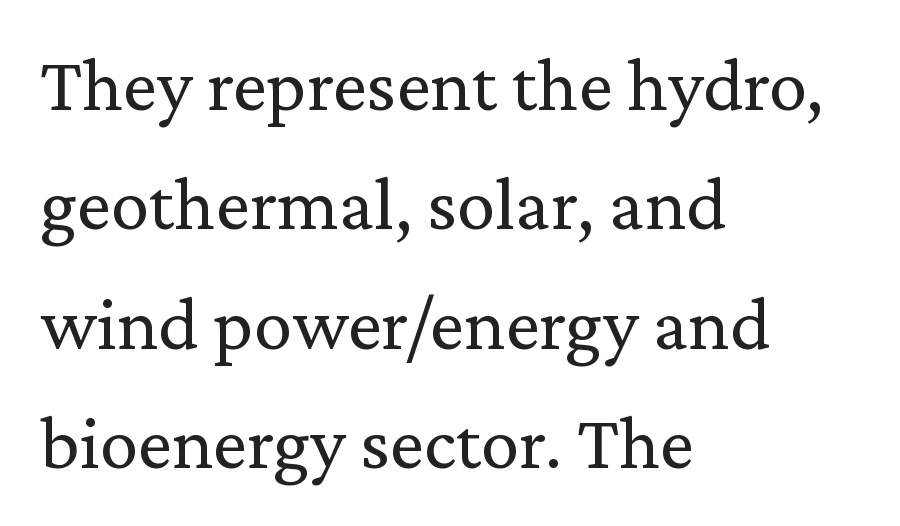
{"serif": "yes", "italic": "no", "bold": "no", "weight": "regular", "width": "normal", "stroke_contrast": "medium", "x_height": "medium", "monospaced": "no", "underline": "no", "align": "left", "line_spacing": "normal", "line_spacing_ratio": 1.55, "letter_spacing": "normal", "letter_spacing_em": 0.0, "glyph_px": 77}
